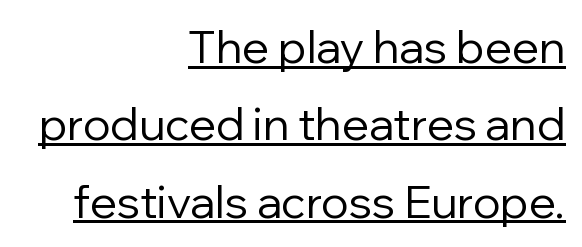
The image shows 45 px regular-weight sans-serif type, upright; set right-aligned, line spacing 1.72x, normal letter spacing, underlined; low stroke contrast and a medium x-height.
